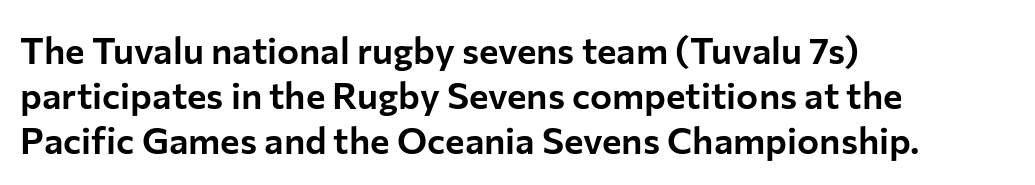
Only glyphs here, with clear space below each row. One-word summary of the alignment: left. The axis of the letterforms is exactly vertical. Short note: letters normally spaced. Serif or sans? Sans — the stroke terminals are bare.
